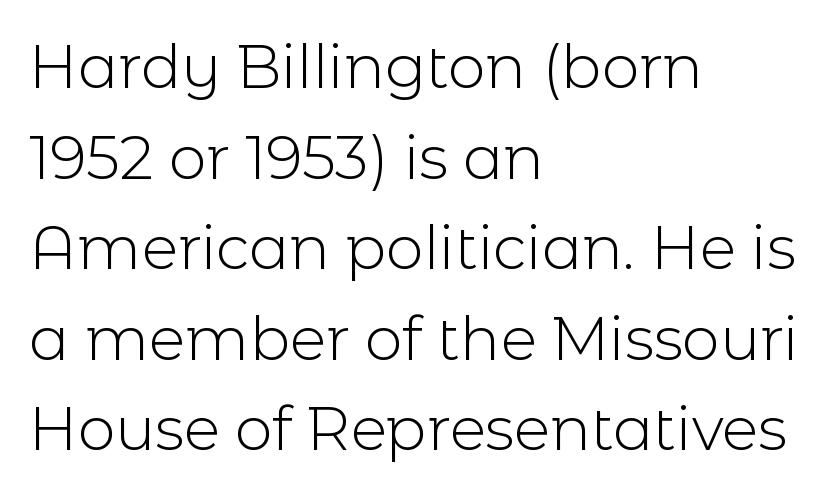
{"serif": "no", "italic": "no", "bold": "no", "weight": "light", "width": "normal", "x_height": "medium", "monospaced": "no", "underline": "no", "align": "left", "line_spacing": "normal", "line_spacing_ratio": 1.51, "letter_spacing": "normal", "letter_spacing_em": 0.0, "glyph_px": 60}
